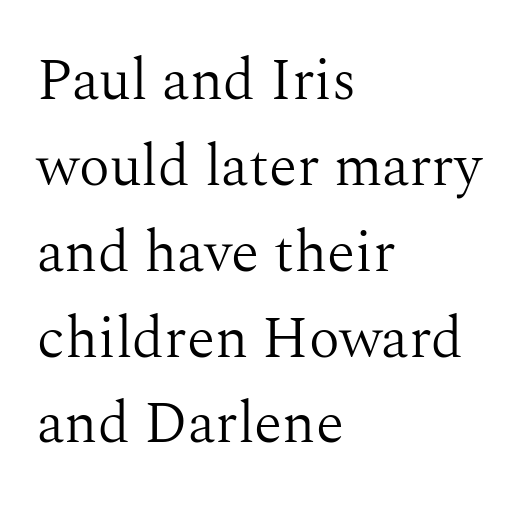
Are there feet on the stems? There are — it's a serif. Proportional: the letters do not fall into vertical columns. Is the type heavy? It reads as light-to-regular instead. The paragraph has a hard left edge and a soft right edge.
